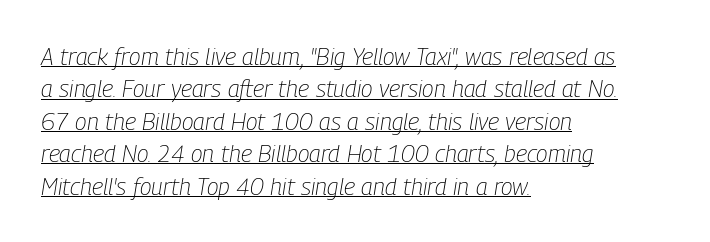
No extra ink here — the face is not bold. This rendering leaves character spacing at its baseline value. The specimen reads as italic at a glance. Alignment: flush left. In designer terms, the underline attribute is active on this setting.
